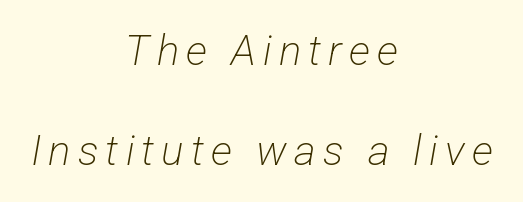
The image shows 42 px light, condensed sans-serif type; set centered, loose line spacing (2.37x), not underlined; low stroke contrast and a medium x-height.
